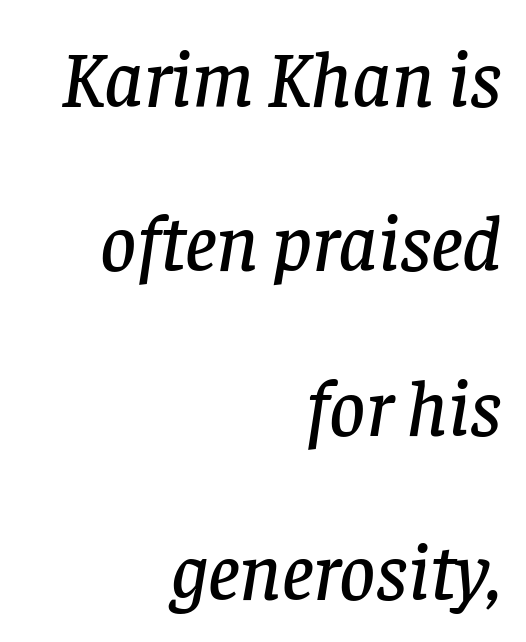
{"serif": "yes", "italic": "yes", "lean": "right", "slant_degrees": 8, "width": "normal", "stroke_contrast": "low", "x_height": "large", "monospaced": "no", "underline": "no", "align": "right", "line_spacing": "loose", "line_spacing_ratio": 2.08, "letter_spacing": "normal", "letter_spacing_em": 0.0, "glyph_px": 79}
